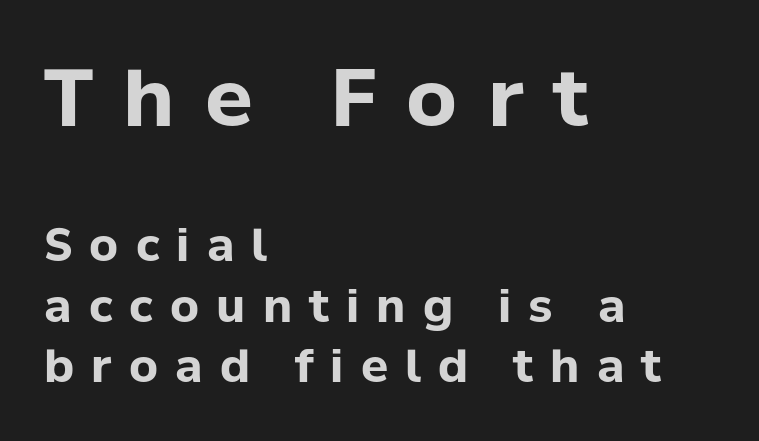
The image shows 79 px bold sans-serif type, upright; set left-aligned, normal line spacing (1.35x), unusually wide letter spacing (+0.38 em), not underlined; the first (top) block is 1.76x larger; low stroke contrast and a medium x-height.
